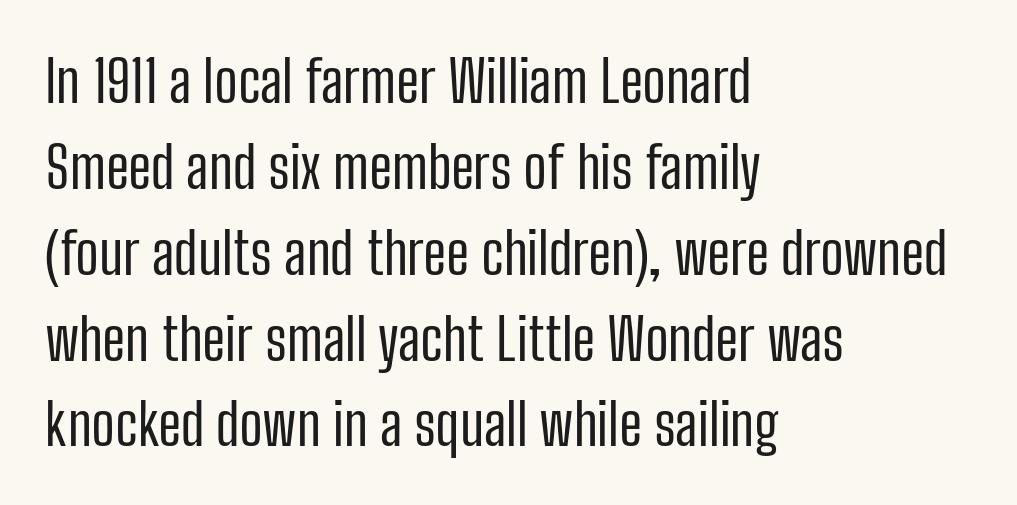
Q: Is the text bold? A: No.
Q: Is the text italic (slanted)? A: No, it is upright.
Q: Is the typeface a serif or a sans-serif typeface? A: Sans-serif.
Q: Is the text underlined? A: No.
Q: How is the paragraph aligned? A: Left-aligned.
Q: Is the spacing between letters normal or unusually wide? A: Normal.
Q: Is the spacing between lines tight, normal or loose? A: Normal.
Q: Width (condensed, normal, or wide)? A: Condensed.
Q: Stroke contrast? A: Low.
Q: x-height? A: Medium.
Q: Monospaced? A: No.
